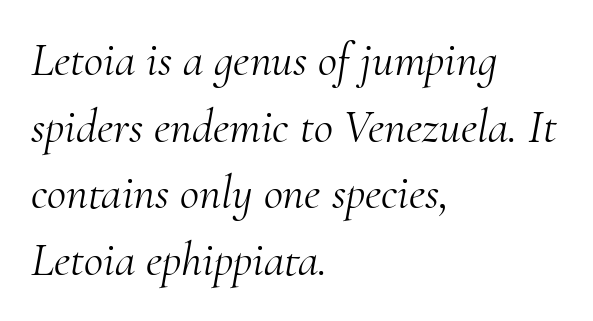
Q: Is the text bold? A: No.
Q: Is the text italic (slanted)? A: Yes, it leans right by about 10 degrees.
Q: Is the typeface a serif or a sans-serif typeface? A: Serif.
Q: Is the text underlined? A: No.
Q: How is the paragraph aligned? A: Left-aligned.
Q: Is the spacing between letters normal or unusually wide? A: Normal.
Q: Is the spacing between lines tight, normal or loose? A: Normal.
Q: Width (condensed, normal, or wide)? A: Normal.
Q: Stroke contrast? A: Medium.
Q: x-height? A: Small.
Q: Monospaced? A: No.
